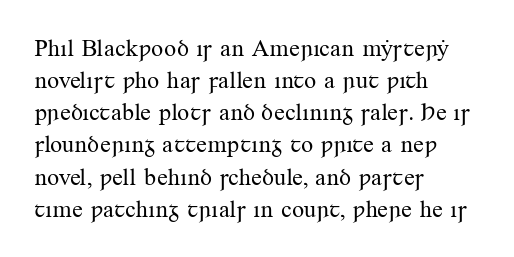
The image shows 24 px text type, upright; set left-aligned, normal line spacing (1.34x), normal letter spacing, not underlined.
